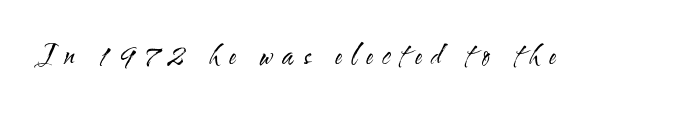
{"bold": "no", "underline": "no", "letter_spacing": "wide", "letter_spacing_em": 0.35, "glyph_px": 27}
